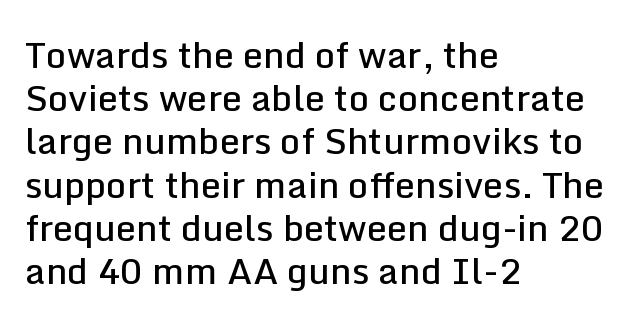
The image shows 36 px semibold sans-serif type, upright; set left-aligned, line spacing 1.2x, normal letter spacing, not underlined; low stroke contrast and a medium x-height.
